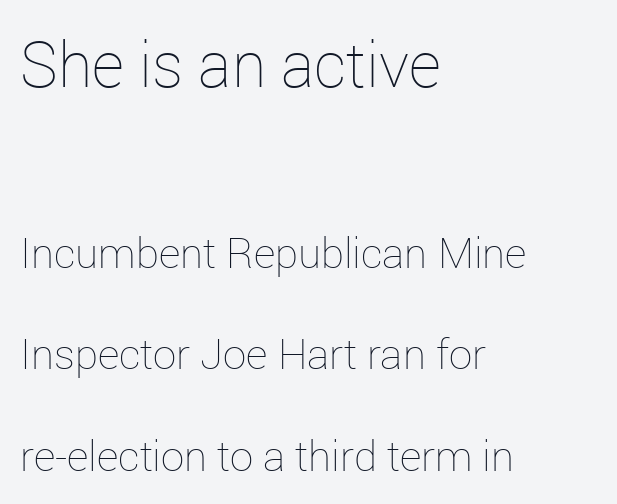
The image shows 63 px thin type, upright; set left-aligned, loose line spacing (2.42x), normal letter spacing, not underlined; the first (top) block is 1.5x larger; low stroke contrast and a medium x-height.
